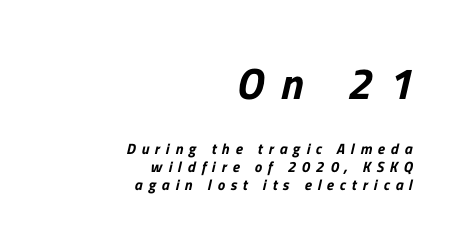
{"serif": "no", "width": "normal", "stroke_contrast": "low", "x_height": "medium", "monospaced": "no", "underline": "no", "align": "right", "line_spacing_ratio": 1.2, "letter_spacing": "wide", "letter_spacing_em": 0.39, "larger_block": "first", "size_ratio": 2.93, "glyph_px": 44}
